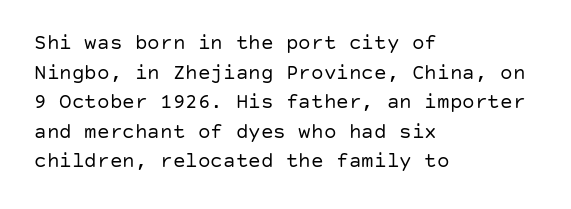
Q: Is the text bold? A: No.
Q: Is the text italic (slanted)? A: No, it is upright.
Q: Is the text underlined? A: No.
Q: How is the paragraph aligned? A: Left-aligned.
Q: Is the spacing between letters normal or unusually wide? A: Normal.
Q: Is the spacing between lines tight, normal or loose? A: Normal.
